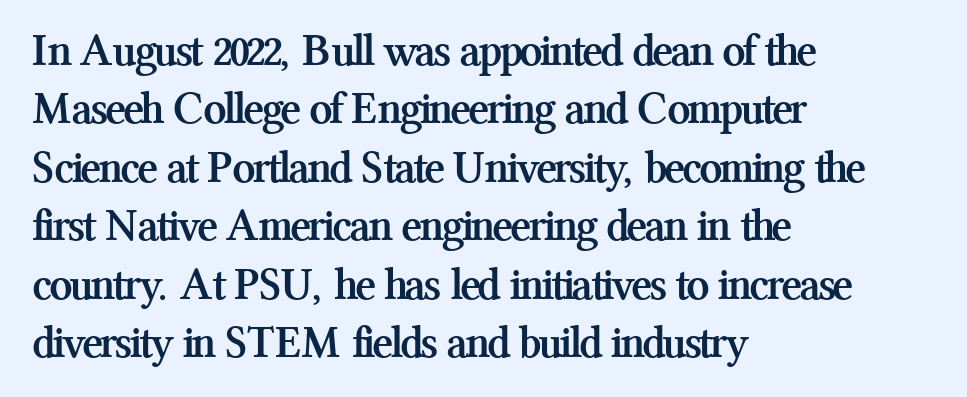
Q: Is the text bold? A: Yes.
Q: Is the text italic (slanted)? A: No, it is upright.
Q: Is the typeface a serif or a sans-serif typeface? A: Serif.
Q: Is the text underlined? A: No.
Q: How is the paragraph aligned? A: Left-aligned.
Q: Is the spacing between letters normal or unusually wide? A: Normal.
Q: Is the spacing between lines tight, normal or loose? A: Normal.
Q: Width (condensed, normal, or wide)? A: Normal.
Q: Stroke contrast? A: Medium.
Q: x-height? A: Medium.
Q: Monospaced? A: No.
